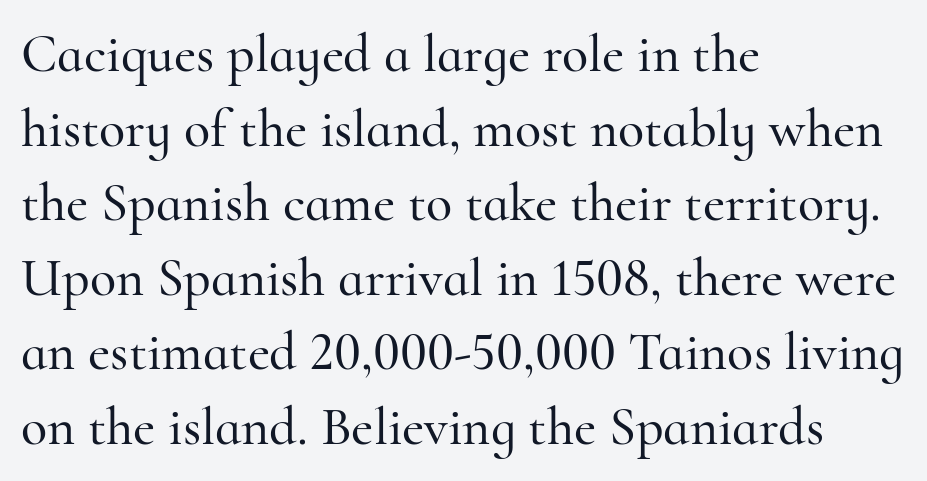
The image shows 54 px serif type, upright; set left-aligned, normal line spacing (1.38x), normal letter spacing, not underlined; high stroke contrast and a small x-height.
